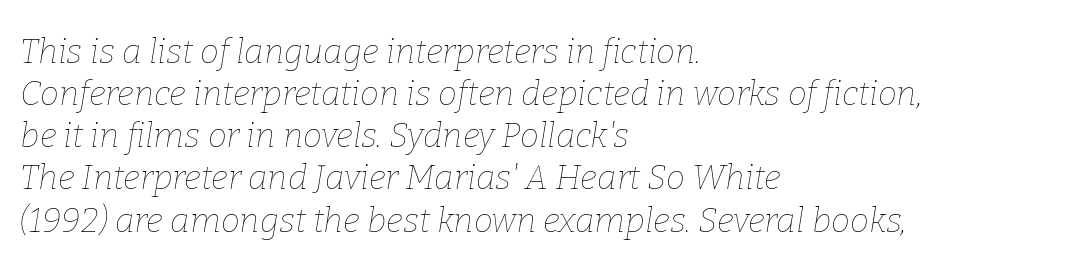
Q: Is the text bold? A: No.
Q: Is the text italic (slanted)? A: Yes, it leans right by about 9 degrees.
Q: Is the text underlined? A: No.
Q: How is the paragraph aligned? A: Left-aligned.
Q: Is the spacing between letters normal or unusually wide? A: Normal.
Q: Width (condensed, normal, or wide)? A: Normal.
Q: Stroke contrast? A: Low.
Q: x-height? A: Medium.
Q: Monospaced? A: No.
